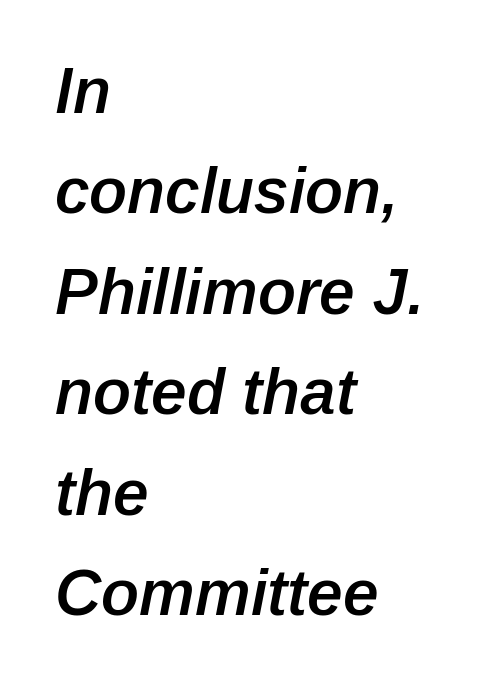
The image shows 64 px semibold type, italic (leaning right); set left-aligned, normal line spacing (1.57x), normal letter spacing, not underlined; low stroke contrast and a medium x-height.
